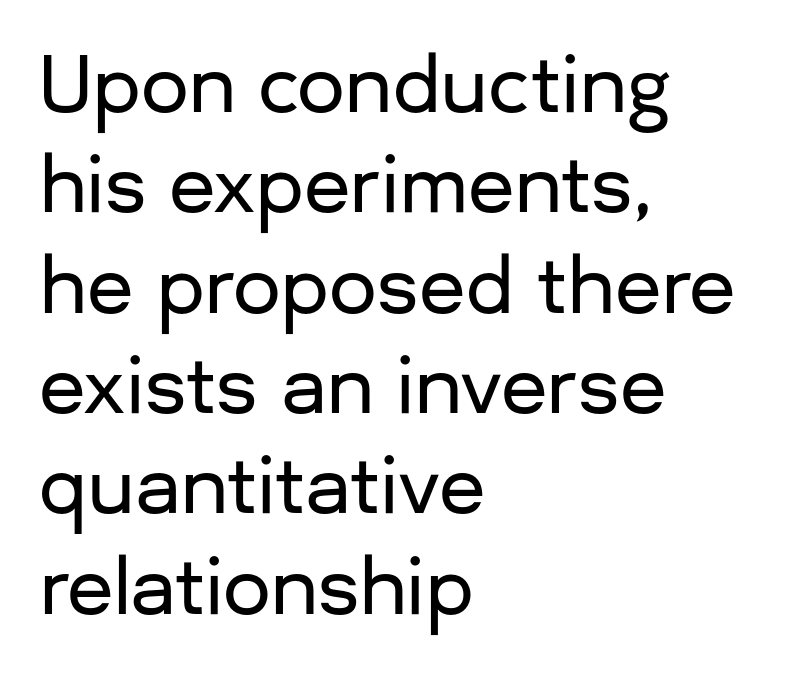
Nope, no serifs anywhere on these letters. The string is rendered with underlining switched off. The designer left line spacing at the default. The paragraph shown leans on its left margin. Rendered with straight, roman letterforms. Words appear dense and cohesive because spacing is normal.
